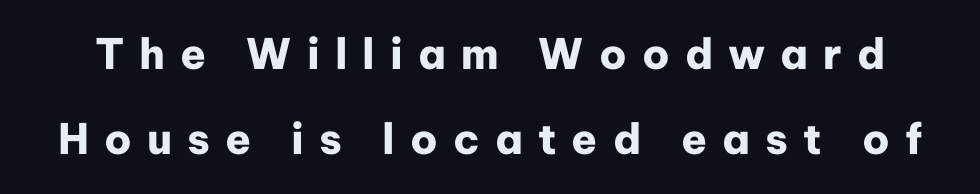
Q: Is the text bold? A: Yes.
Q: Is the text italic (slanted)? A: No, it is upright.
Q: Is the typeface a serif or a sans-serif typeface? A: Sans-serif.
Q: Is the text underlined? A: No.
Q: Is the spacing between letters normal or unusually wide? A: Unusually wide.
Q: Is the spacing between lines tight, normal or loose? A: Loose.
Q: Width (condensed, normal, or wide)? A: Normal.
Q: Stroke contrast? A: Low.
Q: x-height? A: Medium.
Q: Monospaced? A: No.
